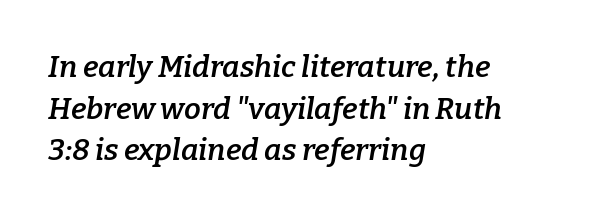
Q: Is the text bold? A: Semi-bold.
Q: Is the text italic (slanted)? A: Yes, it leans right by about 9 degrees.
Q: Is the typeface a serif or a sans-serif typeface? A: Serif.
Q: Is the text underlined? A: No.
Q: How is the paragraph aligned? A: Left-aligned.
Q: Is the spacing between letters normal or unusually wide? A: Normal.
Q: Is the spacing between lines tight, normal or loose? A: Normal.
Q: Width (condensed, normal, or wide)? A: Normal.
Q: Stroke contrast? A: Low.
Q: x-height? A: Medium.
Q: Monospaced? A: No.
